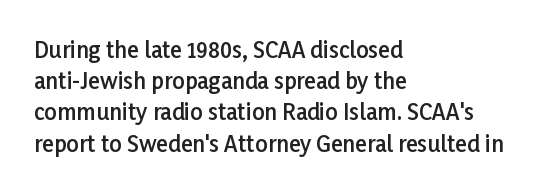
Q: Is the text bold? A: Semi-bold.
Q: Is the text italic (slanted)? A: No, it is upright.
Q: Is the text underlined? A: No.
Q: How is the paragraph aligned? A: Left-aligned.
Q: Is the spacing between letters normal or unusually wide? A: Normal.
Q: Is the spacing between lines tight, normal or loose? A: Normal.
